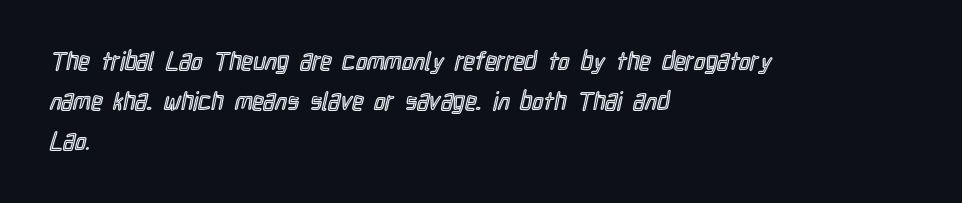
{"underline": "no", "align": "left", "line_spacing": "normal", "line_spacing_ratio": 1.6, "letter_spacing": "normal", "letter_spacing_em": 0.0, "glyph_px": 25}
